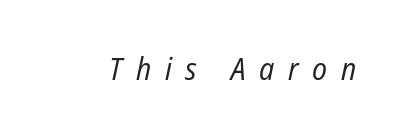
The image shows 31 px regular-weight, condensed type, italic (leaning right); set unusually wide letter spacing (+0.44 em), not underlined; low stroke contrast and a medium x-height.
